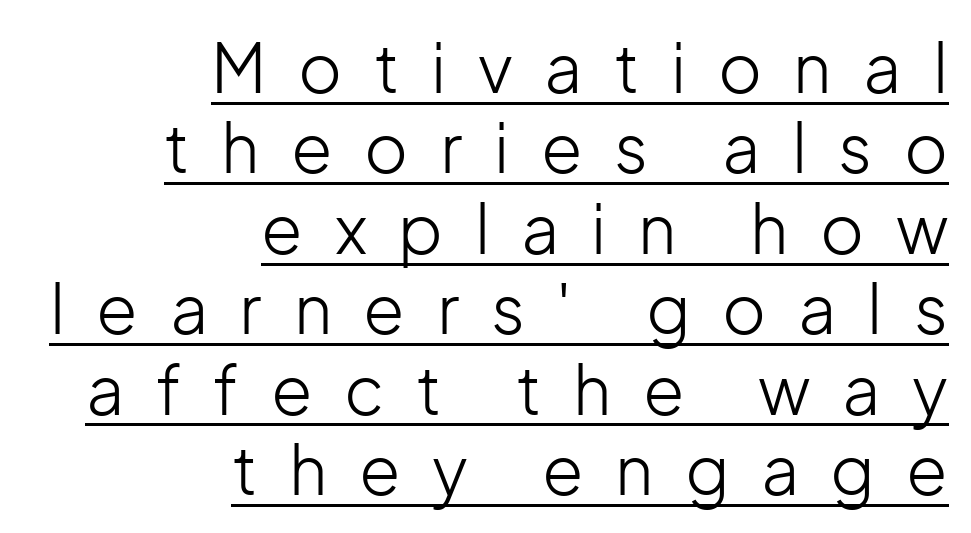
{"serif": "no", "italic": "no", "bold": "no", "weight": "light", "width": "normal", "stroke_contrast": "low", "x_height": "medium", "monospaced": "no", "underline": "yes", "align": "right", "line_spacing_ratio": 1.2, "letter_spacing": "wide", "letter_spacing_em": 0.47, "glyph_px": 67}
